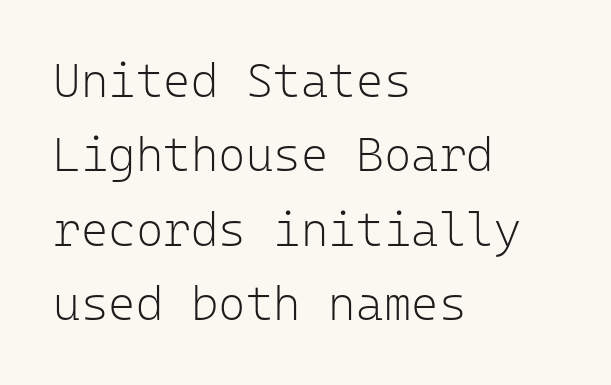
The image shows 47 px light sans-serif type, upright, monospaced; set left-aligned, normal line spacing (1.58x), normal letter spacing, not underlined; low stroke contrast and a medium x-height.
